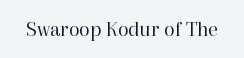
Q: Is the text bold? A: No.
Q: Is the text italic (slanted)? A: No, it is upright.
Q: Is the text underlined? A: No.
Q: Is the spacing between letters normal or unusually wide? A: Normal.
